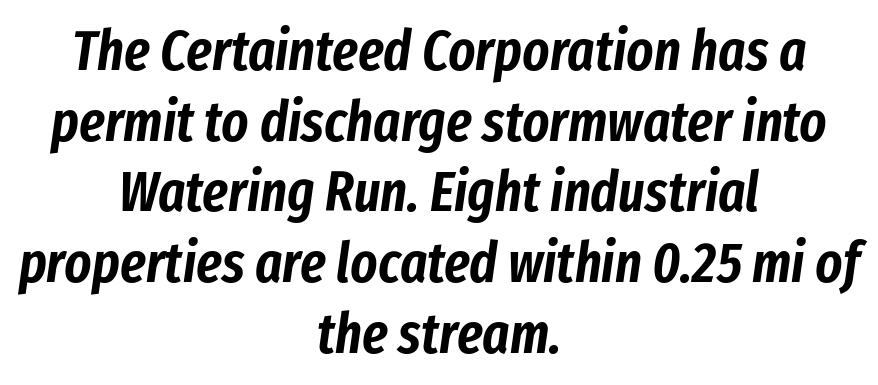
Italic: yes, the glyphs are oblique. This sample is center-justified, so both line endings float freely. These lines are rendered in a variable-pitch font. Rule under the text: the space is simply empty.
